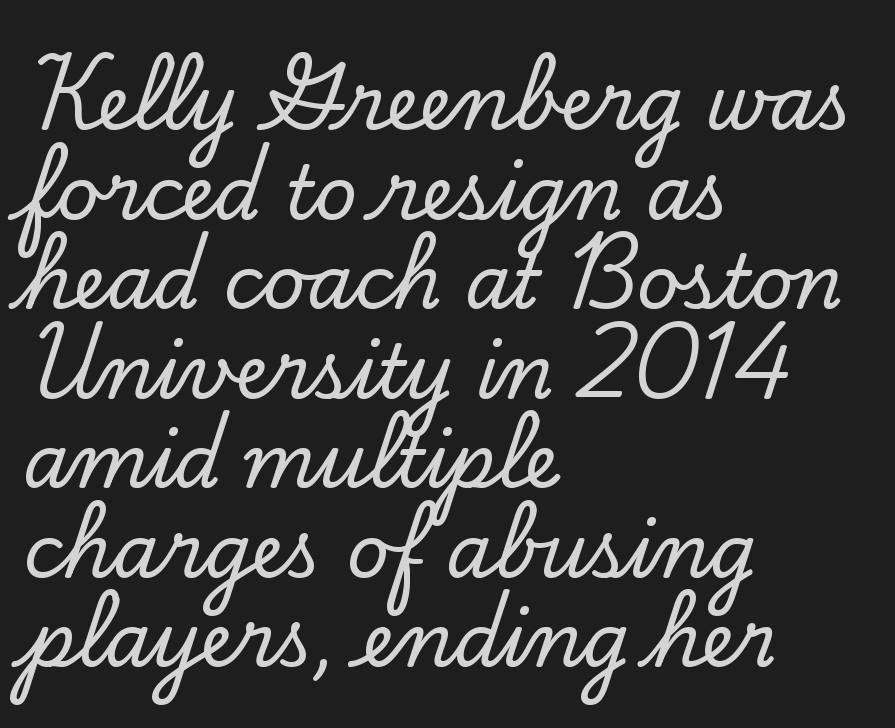
Short note: letters normally spaced. The letters carry serifs — small finishing strokes at the ends of their stems. The paragraph has a hard left edge and a soft right edge. Spacing verdict: proportional, widths tailored to each character.
